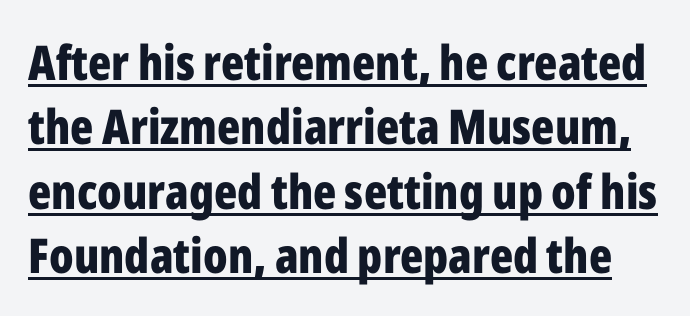
The typesetter has applied underlining to the passage shown. Compared with typical paragraphs, the rows here are spaced about the same. The sample has been set heavy, in full bold. Classification — sans serif.
